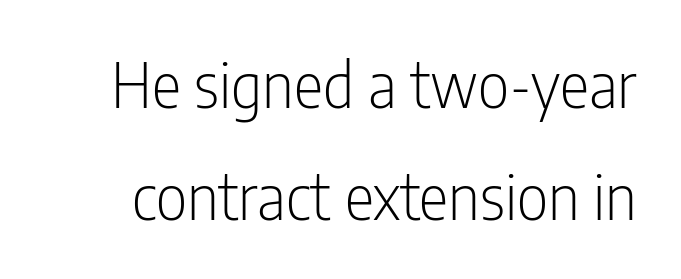
The image shows 62 px light, condensed sans-serif type, upright; set line spacing 1.81x, normal letter spacing, not underlined; low stroke contrast and a medium x-height.
